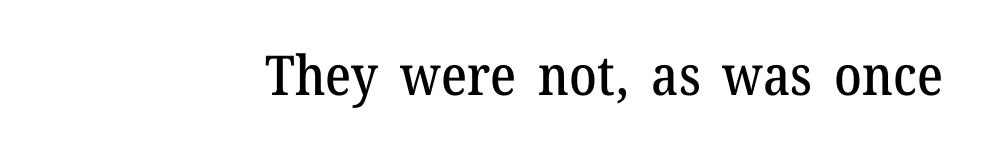
{"serif": "yes", "italic": "no", "width": "normal", "stroke_contrast": "medium", "x_height": "medium", "monospaced": "no", "underline": "no", "letter_spacing": "normal", "letter_spacing_em": 0.0, "glyph_px": 55}
